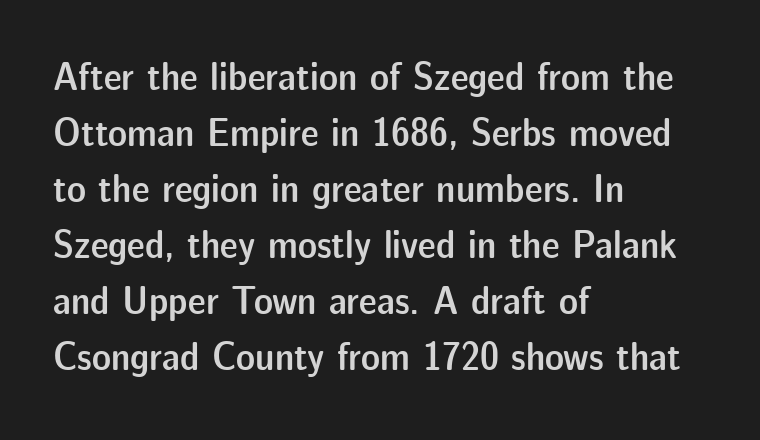
The image shows 40 px semibold sans-serif type, upright; set left-aligned, normal line spacing (1.4x), normal letter spacing, not underlined; low stroke contrast and a medium x-height.
